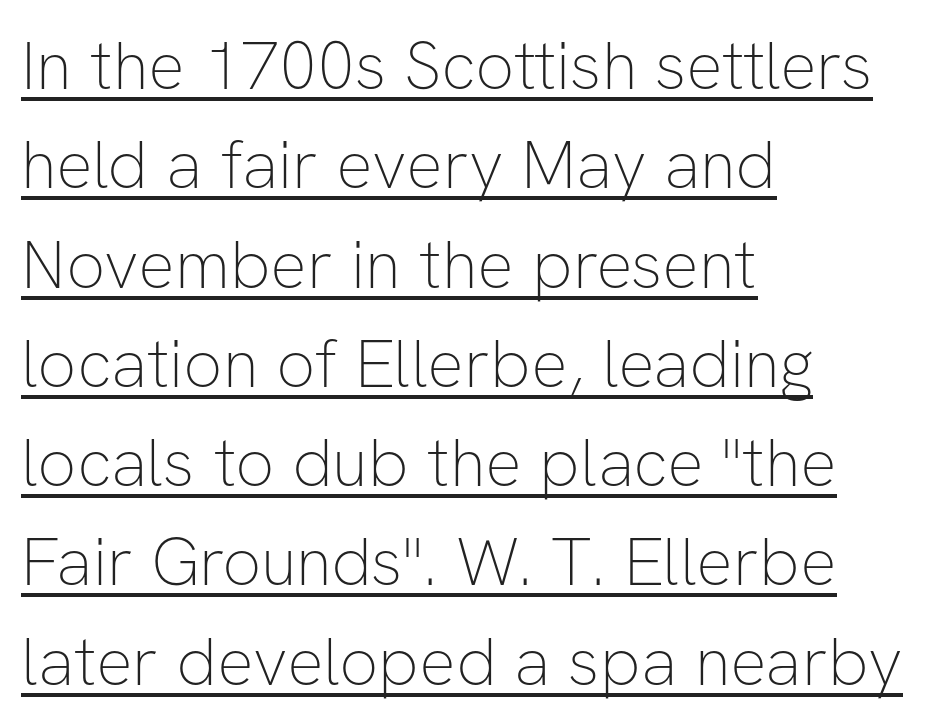
Letters have the restrained weight of plain body copy at most. The text was rendered using a sans face with plain stroke endings. This is roman type, the default non-slanted kind. A rule runs beneath these lines of type. The passage shown is typed in a proportional face where columns would drift.
